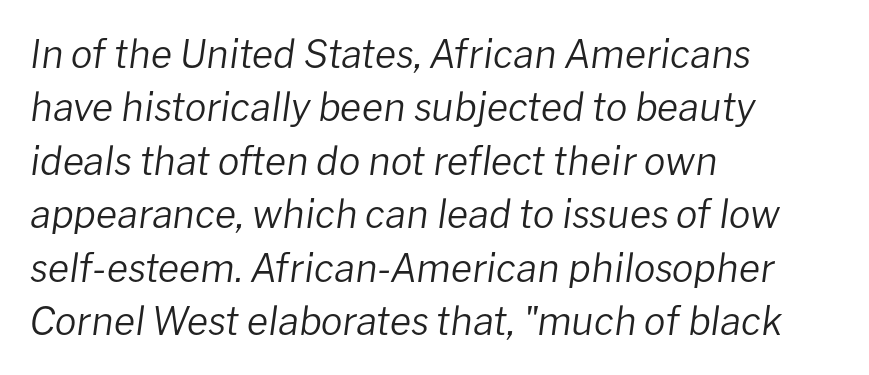
Q: Is the text bold? A: No.
Q: Is the text italic (slanted)? A: Yes, it leans right by about 8 degrees.
Q: Is the text underlined? A: No.
Q: How is the paragraph aligned? A: Left-aligned.
Q: Is the spacing between letters normal or unusually wide? A: Normal.
Q: Is the spacing between lines tight, normal or loose? A: Normal.
Q: Width (condensed, normal, or wide)? A: Normal.
Q: Stroke contrast? A: Low.
Q: x-height? A: Medium.
Q: Monospaced? A: No.
